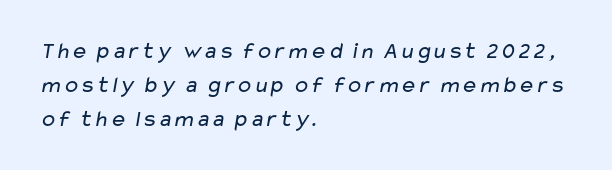
The image shows 23 px text type; set left-aligned, normal line spacing (1.47x), normal letter spacing, not underlined.
